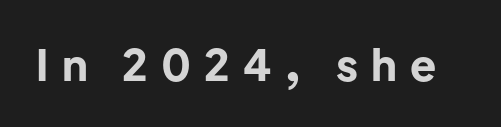
The image shows 43 px bold sans-serif type, upright; set unusually wide letter spacing (+0.31 em), not underlined; low stroke contrast and a medium x-height.
